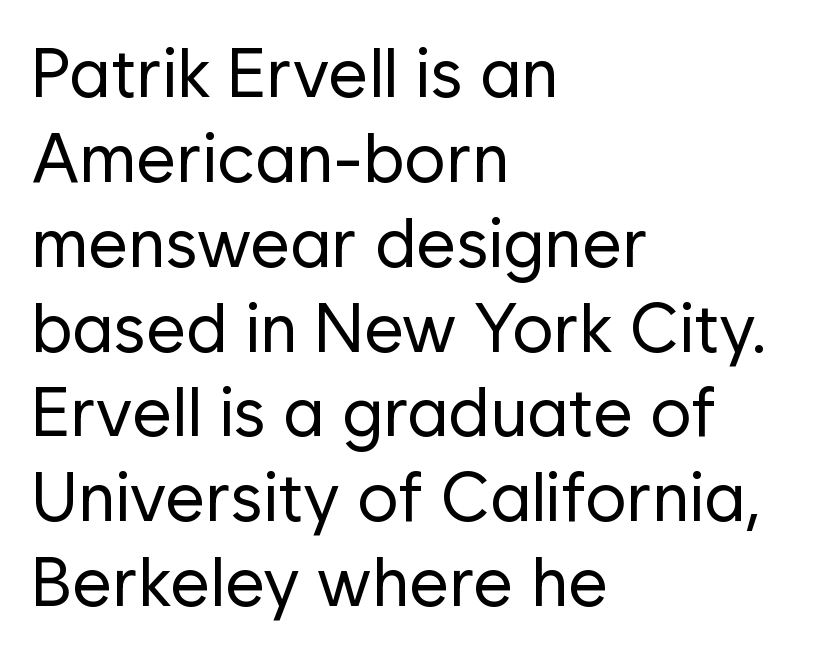
The typography opts for an upright posture over an oblique one. Observe the ordinary spacing: letters are neighbours, not strangers. Counters stay open thanks to moderate or lighter strokes. The words here are not underlined.
